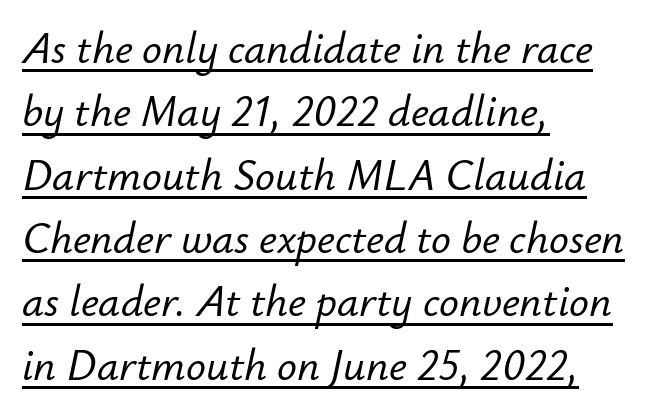
Teacher's note: observe the even left margin — that is flush-left alignment. Honestly, the letter spacing is just normal — you wouldn't notice it. Designer's note — italics engaged. A typographer would call this underscored text.
